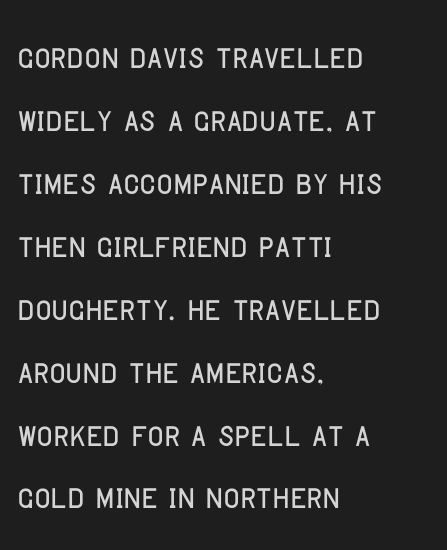
The image shows 44 px condensed sans-serif type, upright; set left-aligned, normal line spacing (1.43x), normal letter spacing, not underlined; low stroke contrast and a large x-height.
